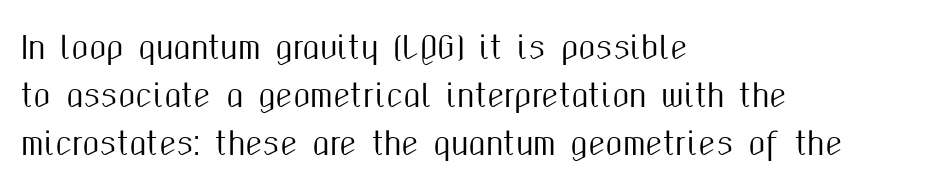
This is roman type, the default non-slanted kind. The passage shown is typed in a proportional face where columns would drift. Check under the words: just untouched page. The horizontal fit of the characters is conventional and even. Is this a sans? Yes — the strokes have no serifs. These lines are set flush left with a ragged right edge.
